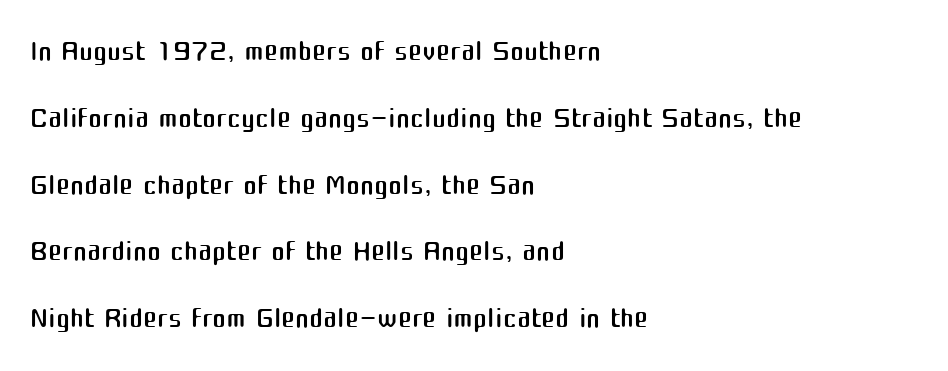
{"serif": "no", "italic": "no", "bold": "no", "weight": "regular", "width": "normal", "stroke_contrast": "medium", "x_height": "medium", "monospaced": "no", "underline": "no", "align": "left", "line_spacing": "normal", "line_spacing_ratio": 1.59, "letter_spacing": "normal", "letter_spacing_em": 0.0, "glyph_px": 42}
